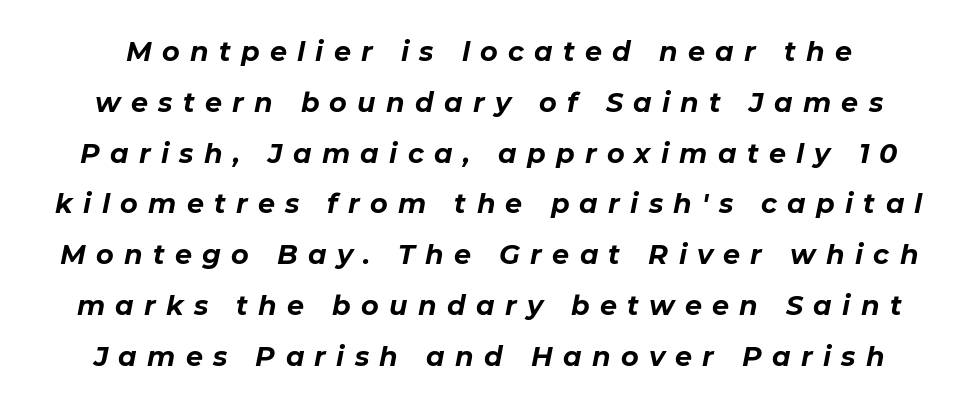
Q: Is the text bold? A: Yes.
Q: Is the text italic (slanted)? A: Yes, it leans right by about 11 degrees.
Q: Is the text underlined? A: No.
Q: Is the spacing between letters normal or unusually wide? A: Unusually wide.
